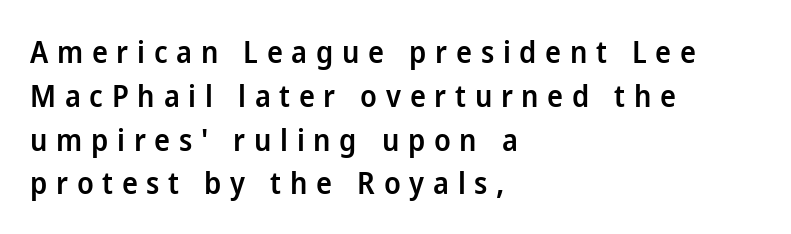
{"serif": "no", "italic": "no", "bold": "semi", "weight": "semibold", "width": "normal", "stroke_contrast": "low", "x_height": "medium", "monospaced": "no", "underline": "no", "align": "left", "line_spacing": "normal", "line_spacing_ratio": 1.46, "letter_spacing": "wide", "letter_spacing_em": 0.29, "glyph_px": 30}
